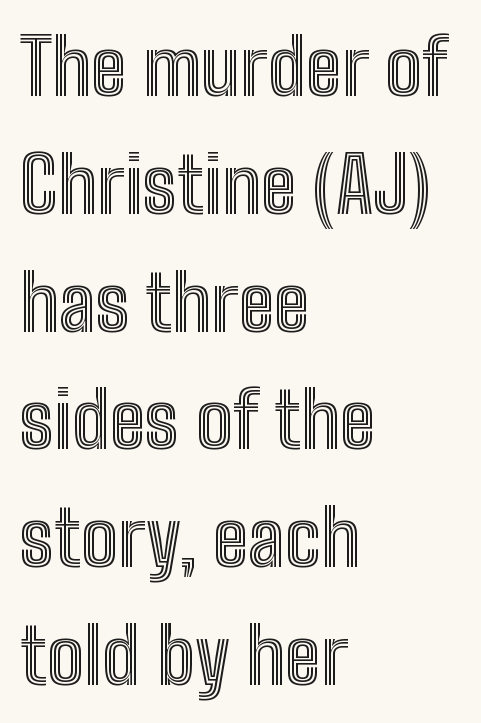
The image shows 77 px condensed type, upright; set left-aligned, normal line spacing (1.53x), normal letter spacing, not underlined; a medium x-height.
